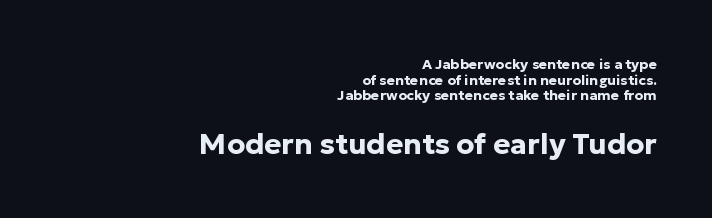
The image shows 29 px bold sans-serif type, upright; set right-aligned, tight line spacing (1.12x), normal letter spacing, not underlined; the second (bottom) block is 2.07x larger; low stroke contrast and a medium x-height.
